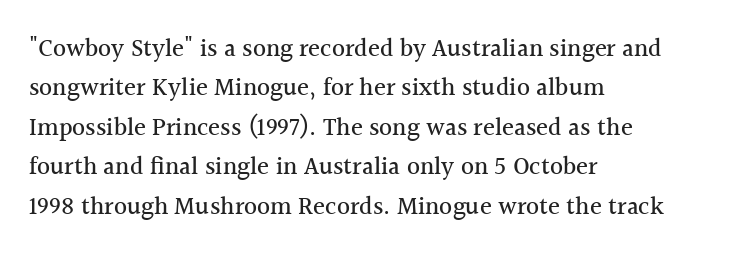
The setting favours the left margin, as ordinary paragraphs usually do. Is there any slant? The stems are plumb. A bare baseline throughout the passage. The letterforms sit shoulder to shoulder at normal distance. These lines sit exactly where default settings would place them.
